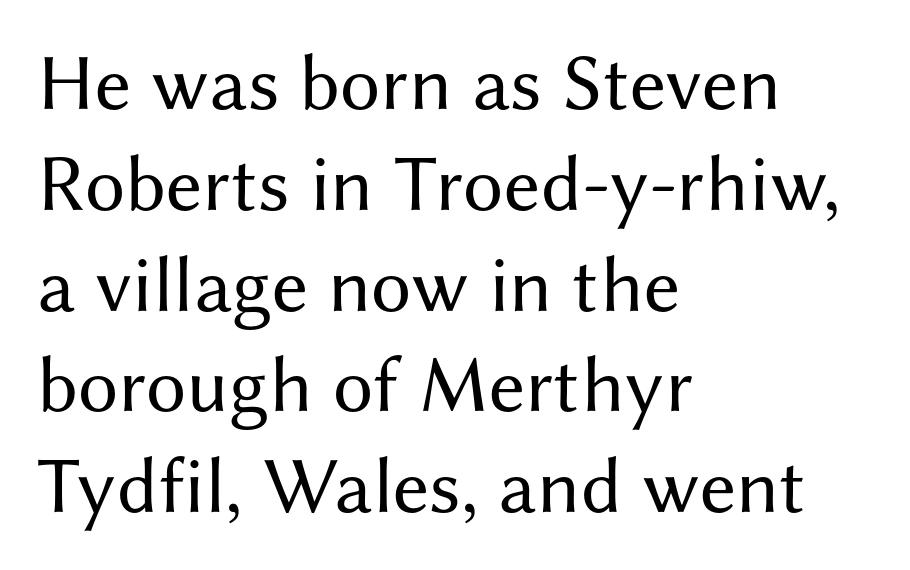
Q: Is the text bold? A: No.
Q: Is the text italic (slanted)? A: No, it is upright.
Q: Is the typeface a serif or a sans-serif typeface? A: Sans-serif.
Q: Is the text underlined? A: No.
Q: How is the paragraph aligned? A: Left-aligned.
Q: Is the spacing between letters normal or unusually wide? A: Normal.
Q: Is the spacing between lines tight, normal or loose? A: Normal.
Q: Width (condensed, normal, or wide)? A: Normal.
Q: Stroke contrast? A: Medium.
Q: x-height? A: Medium.
Q: Monospaced? A: No.
